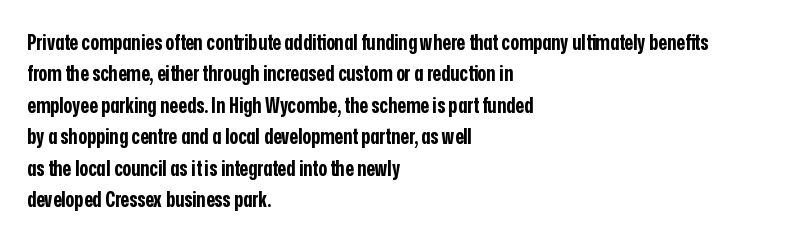
The image shows 21 px bold type, upright; set left-aligned, normal line spacing (1.5x), normal letter spacing, not underlined.
